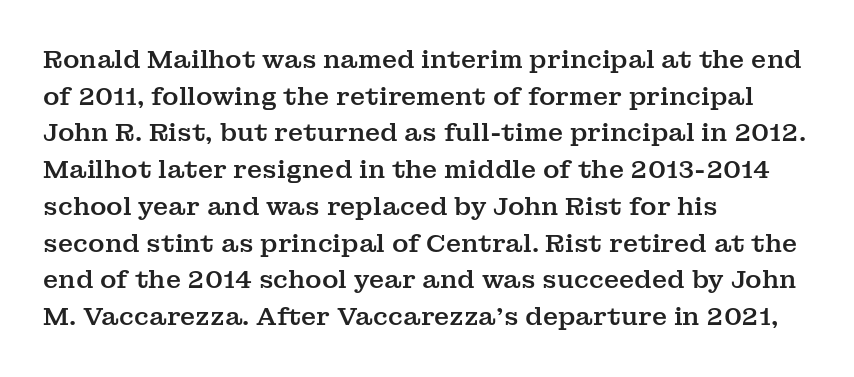
{"italic": "no", "underline": "no", "align": "left", "line_spacing": "normal", "line_spacing_ratio": 1.47, "letter_spacing": "normal", "letter_spacing_em": 0.0, "glyph_px": 25}
